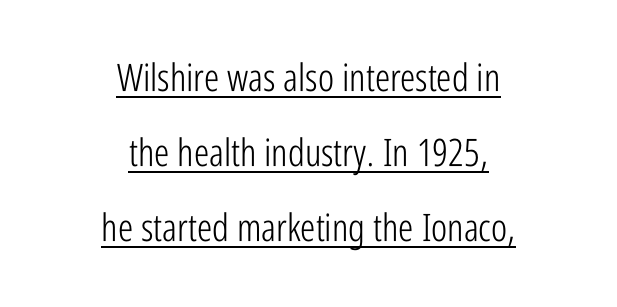
{"serif": "no", "italic": "no", "bold": "no", "weight": "light", "width": "condensed", "stroke_contrast": "low", "x_height": "medium", "monospaced": "no", "underline": "yes", "align": "center", "line_spacing": "loose", "line_spacing_ratio": 1.97, "letter_spacing": "normal", "letter_spacing_em": 0.0, "glyph_px": 38}
